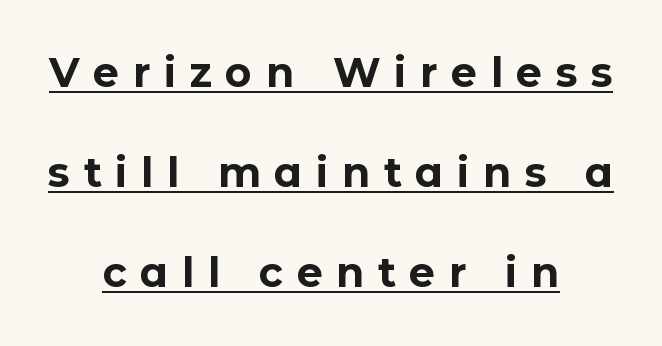
The image shows 41 px bold sans-serif type, upright; set centered, loose line spacing (2.44x), unusually wide letter spacing (+0.33 em), underlined; low stroke contrast and a medium x-height.
